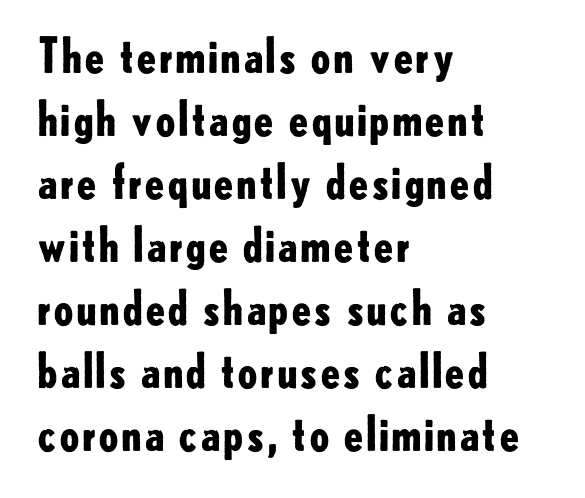
The type family on display is of the sans-serif kind. Regarding leading, the lines here are spaced in the standard way. Words appear dense and cohesive because spacing is normal. Varying glyph widths throughout — classic text-font behaviour.
